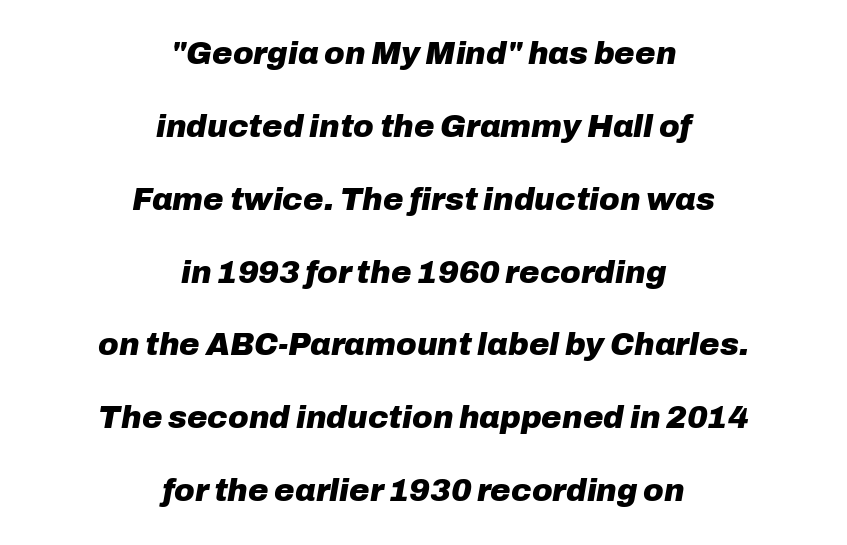
Leftover space on each line is divided equally before and after the words. Does extra space separate the letters? No, they use regular spacing. Each letter keeps its own natural width here, so spacing adapts to shape. One glance says open: line gaps are wider than usual. Heft: maximum for text — a bold.
